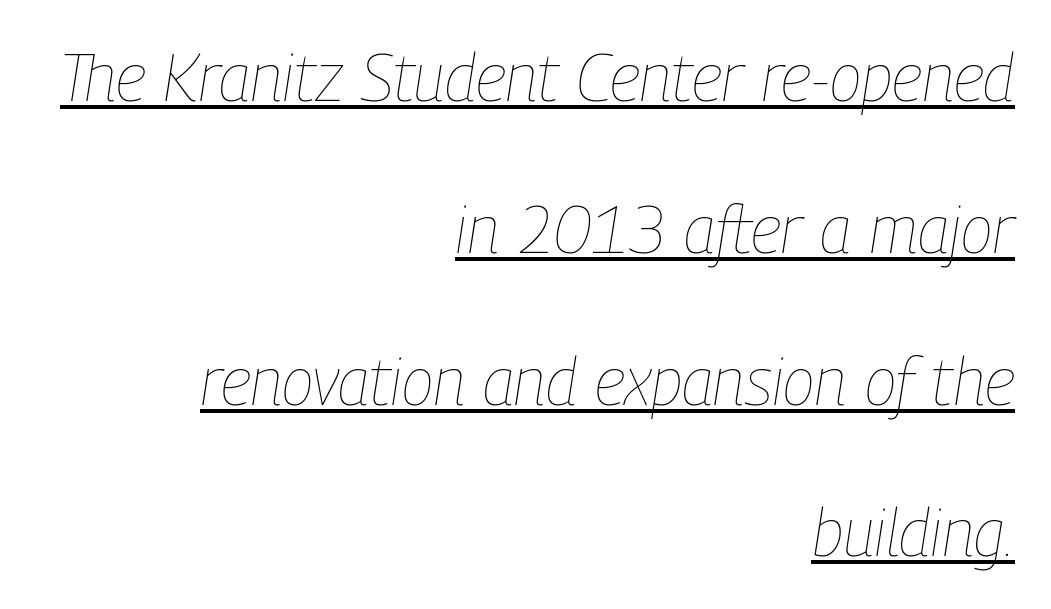
Students, note that the glyphs here touch the page at normal intervals. The string is rendered with underlining switched on. Reading down the block, your eye finds every line finishing at a fixed right position. Whoever set this chose breathing room over compactness in the vertical rhythm.
